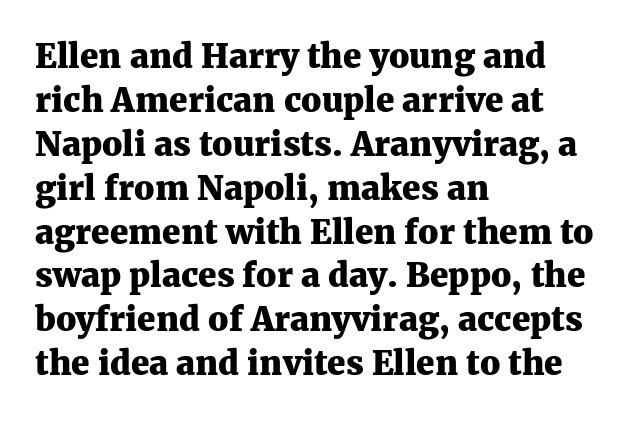
Q: Is the text bold? A: Yes.
Q: Is the text italic (slanted)? A: No, it is upright.
Q: Is the typeface a serif or a sans-serif typeface? A: Serif.
Q: Is the text underlined? A: No.
Q: How is the paragraph aligned? A: Left-aligned.
Q: Is the spacing between letters normal or unusually wide? A: Normal.
Q: Is the spacing between lines tight, normal or loose? A: Normal.
Q: Width (condensed, normal, or wide)? A: Normal.
Q: Stroke contrast? A: Medium.
Q: x-height? A: Medium.
Q: Monospaced? A: No.
